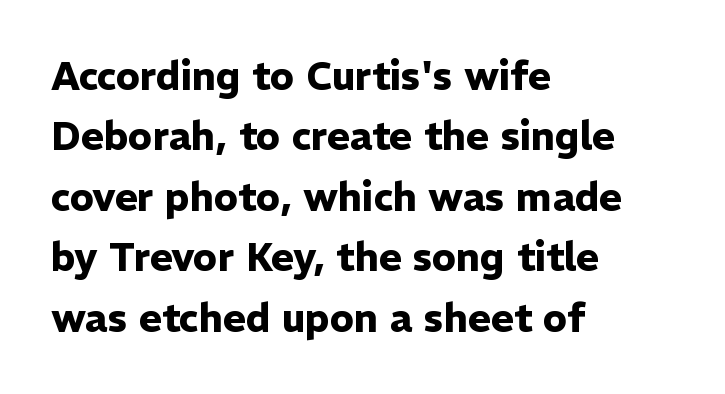
Check under the words: just untouched page. Which margin do the lines hug? The left one — the right edge is uneven. Posture: vertical. A typesetter would call this proportional, since set widths differ per character.
